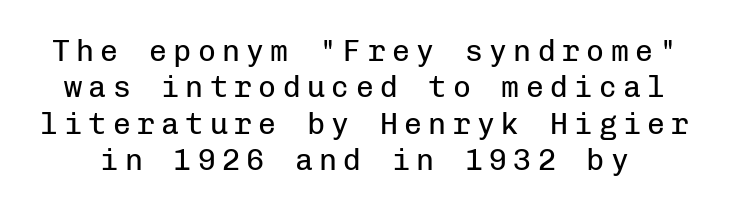
The image shows 30 px regular-weight sans-serif type, upright, monospaced; set line spacing 1.21x, unusually wide letter spacing (+0.21 em), not underlined; low stroke contrast and a medium x-height.
